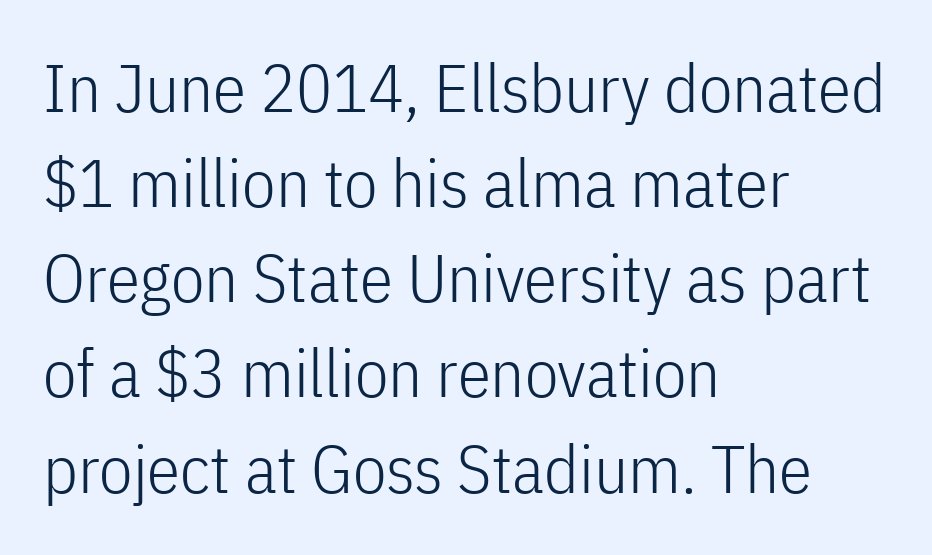
One glance says typical: line gaps are just what's usual. You could not count columns in this text — the font is proportionally spaced. Upright lettering throughout. These lines keep a tight, regular rhythm from letter to letter. The area under the type is left untouched. Casual observation: everything's shoved over to the left.
